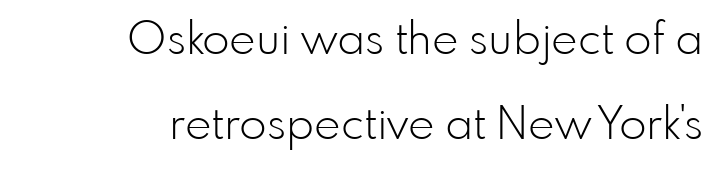
The image shows 45 px light sans-serif type, upright; set right-aligned, line spacing 1.89x, normal letter spacing, not underlined; low stroke contrast and a small x-height.
